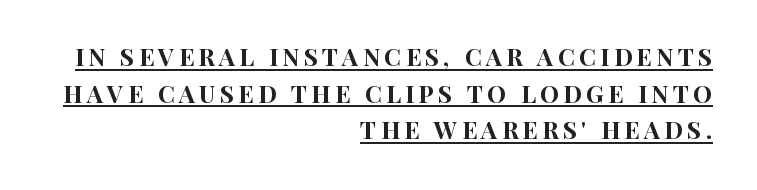
{"italic": "no", "underline": "yes", "align": "right", "line_spacing": "normal", "line_spacing_ratio": 1.53, "glyph_px": 24}
